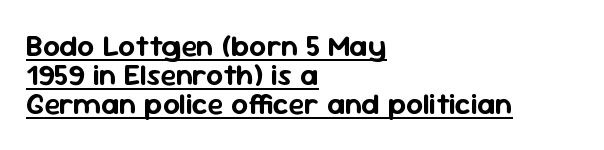
The image shows 30 px sans-serif type, upright; set left-aligned, tight line spacing (0.97x), normal letter spacing, underlined; low stroke contrast and a medium x-height.
